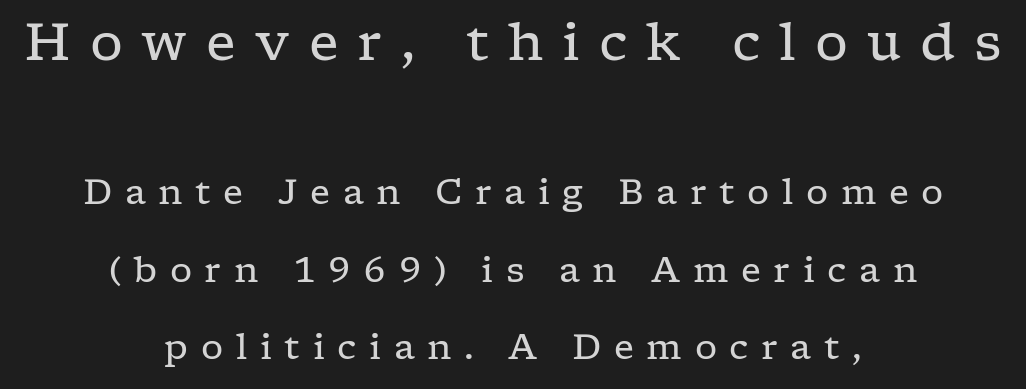
The image shows 52 px regular-weight, wide serif type, upright; set centered, loose line spacing (2.22x), unusually wide letter spacing (+0.36 em), not underlined; the first (top) block is 1.49x larger; low stroke contrast and a medium x-height.
